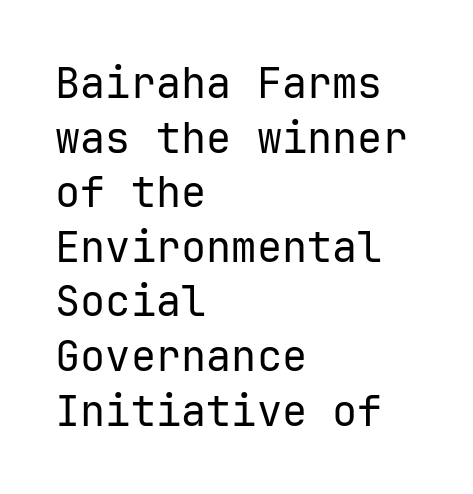
Q: Is the text bold? A: No.
Q: Is the text italic (slanted)? A: No, it is upright.
Q: Is the typeface a serif or a sans-serif typeface? A: Sans-serif.
Q: Is the text underlined? A: No.
Q: How is the paragraph aligned? A: Left-aligned.
Q: Is the spacing between letters normal or unusually wide? A: Normal.
Q: Is the spacing between lines tight, normal or loose? A: Normal.
Q: Width (condensed, normal, or wide)? A: Normal.
Q: Stroke contrast? A: Low.
Q: x-height? A: Medium.
Q: Monospaced? A: Yes.
